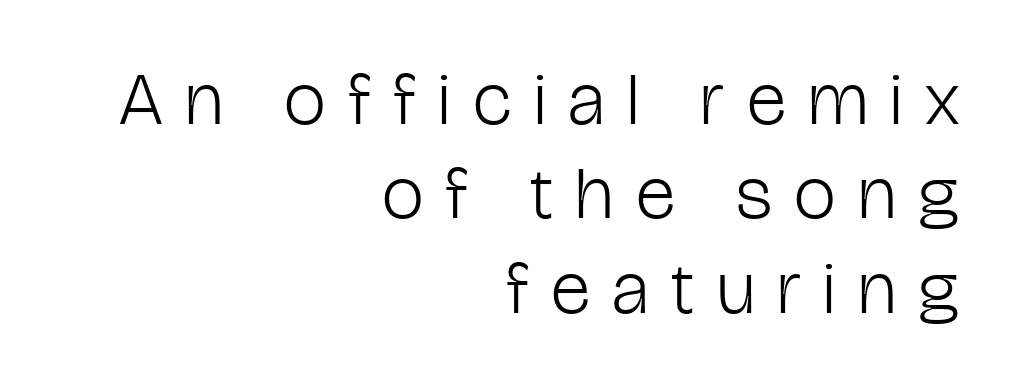
The image shows 75 px light, condensed sans-serif type, upright; set right-aligned, normal line spacing (1.26x), unusually wide letter spacing (+0.3 em), not underlined; low stroke contrast and a medium x-height.
